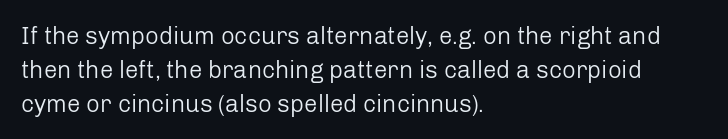
The image shows 24 px text type, upright; set left-aligned, normal line spacing (1.41x), normal letter spacing, not underlined.
